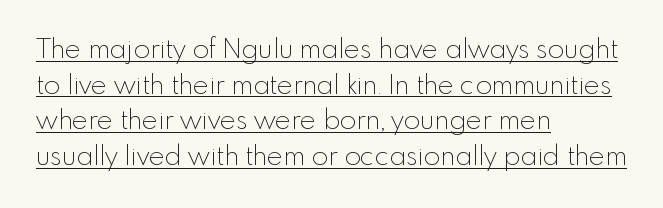
If you drew a ruler down the left edge, every line would touch it. Vertical spacing — default. Like a heading marked for emphasis, these lines bear an underscore. These lines were composed using upright roman letters. Bold? No — there's no thickening of the strokes.
